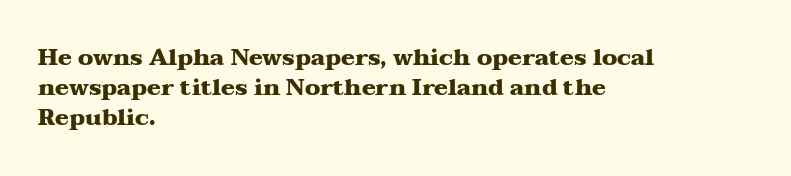
Designer's note — italics off, roman on. Clear beneath every line of the passage. Set as a true bold cut, around the 700 mark. How would I describe the line gaps? Plain and ordinary.
